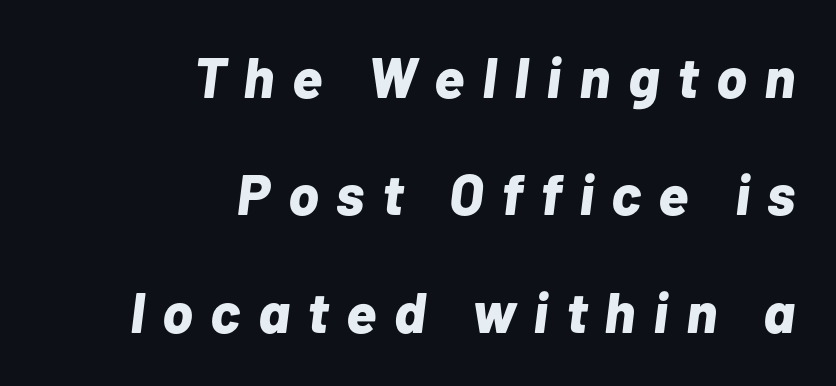
{"italic": "yes", "lean": "right", "slant_degrees": 7, "bold": "yes", "weight": "bold", "width": "normal", "stroke_contrast": "low", "x_height": "medium", "monospaced": "no", "underline": "no", "align": "right", "line_spacing": "loose", "line_spacing_ratio": 2.06, "letter_spacing": "wide", "letter_spacing_em": 0.31, "glyph_px": 57}
